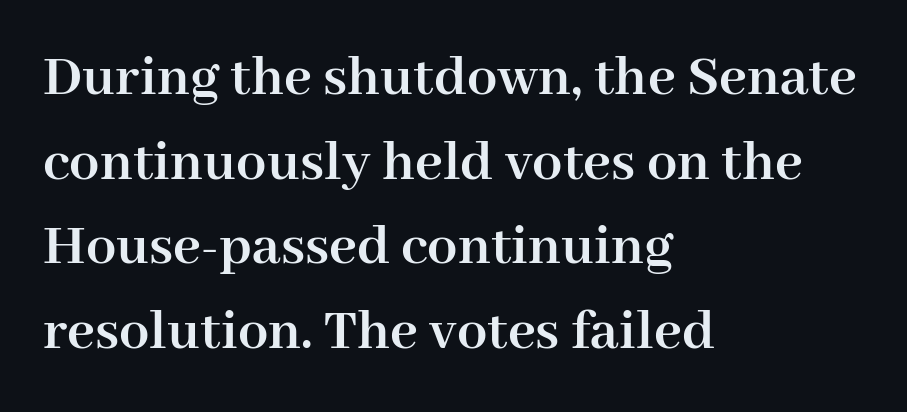
A typesetter would call this proportional, since set widths differ per character. Line beginnings align vertically; line endings do not. Underline: absent. The designer left line spacing at the default. The passage shown is typeset with a serif family. Tracking value appears to be zero — textbook default spacing.
